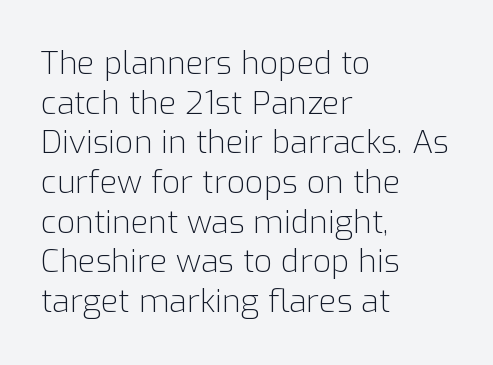
{"serif": "no", "italic": "no", "bold": "no", "weight": "light", "width": "normal", "stroke_contrast": "low", "x_height": "medium", "monospaced": "no", "underline": "no", "align": "left", "line_spacing_ratio": 1.24, "letter_spacing": "normal", "letter_spacing_em": 0.0, "glyph_px": 32}
